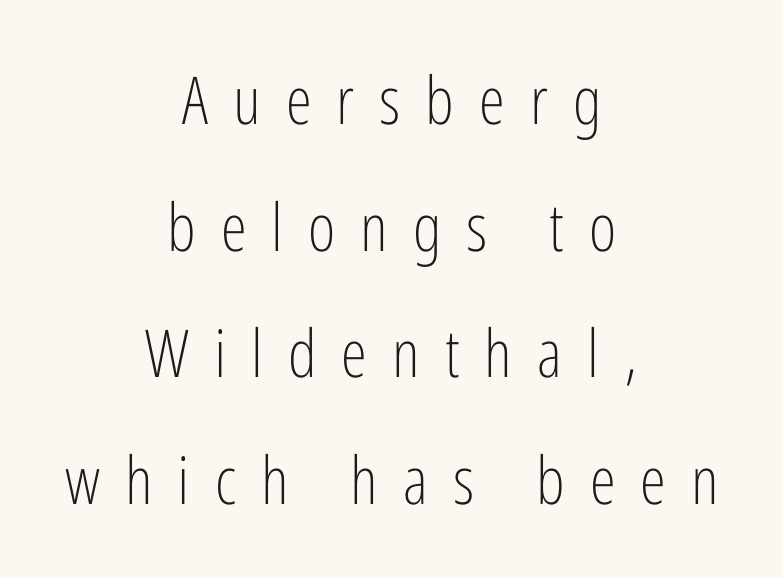
I'd call this a sans setting — the letters go barefoot. The gaps between neighbouring characters are conspicuously large. A great deal of white space separates one row of letters from the next. Character widths vary here, with narrow letters taking less room than wide ones. Words float on clear page, feet unadorned. When letters stand straight like this, we call the style roman or upright.
